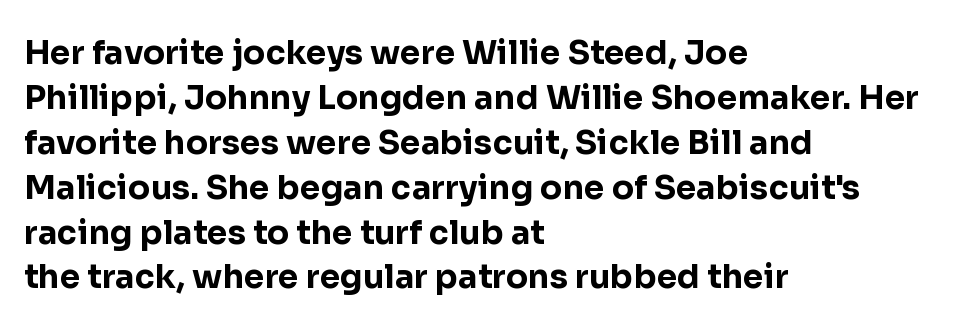
Line beginnings align vertically; line endings do not. Vertical spacing — default. Default kerning and tracking; the words read as compact shapes. Type without underlining. Unlike a traditional serif, this face leaves its strokes unadorned. Strong, thick strokes mark this as bold type.
